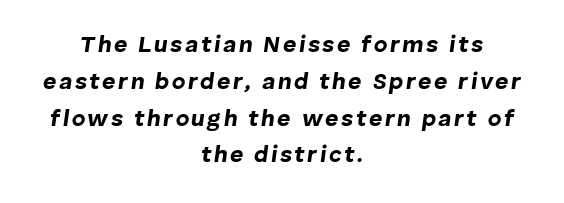
The image shows 23 px bold type, italic (leaning right); set centered, normal line spacing (1.6x), not underlined.
